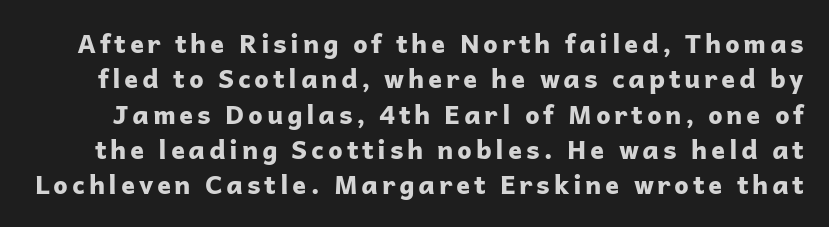
{"italic": "no", "bold": "yes", "underline": "no", "line_spacing": "normal", "line_spacing_ratio": 1.36, "glyph_px": 26}
